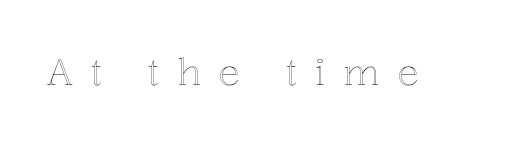
Q: Is the text italic (slanted)? A: No, it is upright.
Q: Is the text underlined? A: No.
Q: Is the spacing between letters normal or unusually wide? A: Unusually wide.
Q: Width (condensed, normal, or wide)? A: Normal.
Q: x-height? A: Medium.
Q: Monospaced? A: No.
